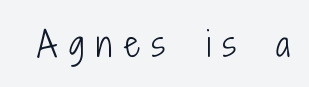
The image shows 34 px light, condensed sans-serif type, upright; set unusually wide letter spacing (+0.35 em), not underlined; low stroke contrast and a medium x-height.
